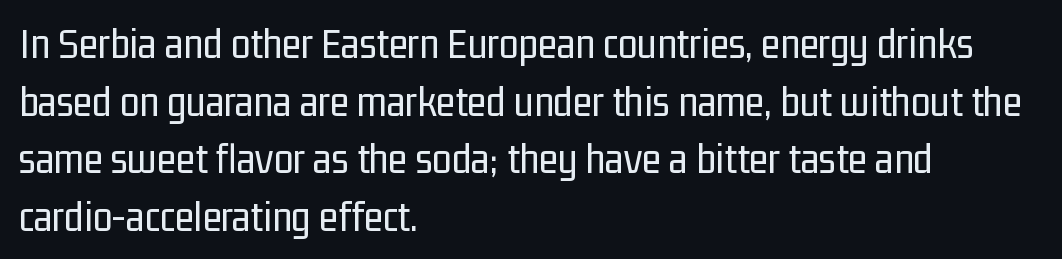
{"serif": "no", "italic": "no", "bold": "no", "weight": "regular", "width": "condensed", "stroke_contrast": "low", "x_height": "medium", "monospaced": "no", "underline": "no", "align": "left", "line_spacing": "normal", "line_spacing_ratio": 1.31, "letter_spacing": "normal", "letter_spacing_em": 0.0, "glyph_px": 44}
